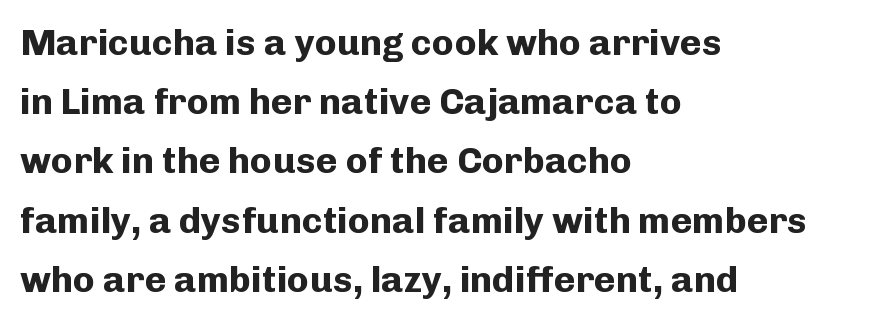
Q: Is the text bold? A: Yes.
Q: Is the text italic (slanted)? A: No, it is upright.
Q: Is the typeface a serif or a sans-serif typeface? A: Sans-serif.
Q: Is the text underlined? A: No.
Q: How is the paragraph aligned? A: Left-aligned.
Q: Is the spacing between letters normal or unusually wide? A: Normal.
Q: Is the spacing between lines tight, normal or loose? A: Normal.
Q: Width (condensed, normal, or wide)? A: Normal.
Q: Stroke contrast? A: Low.
Q: x-height? A: Medium.
Q: Monospaced? A: No.
